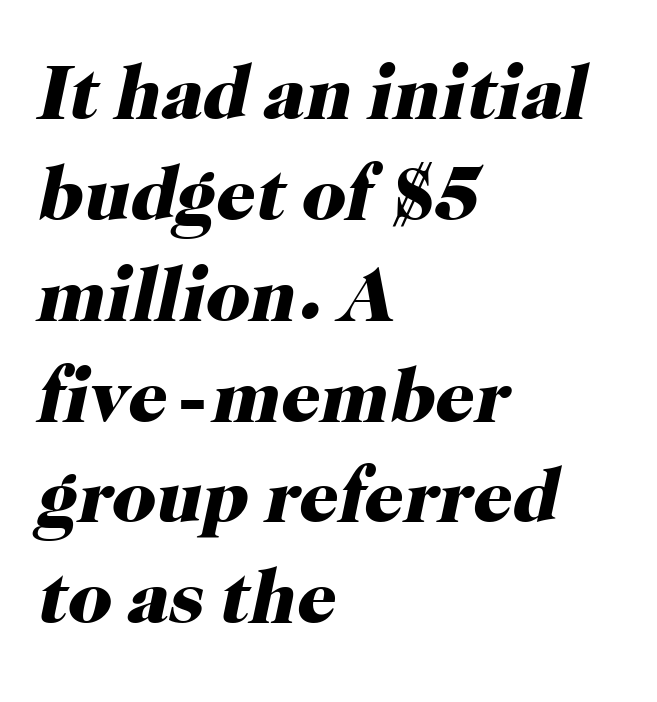
The image shows 77 px heavy serif type, italic (leaning right); set left-aligned, normal line spacing (1.31x), normal letter spacing, not underlined; high stroke contrast and a medium x-height.
